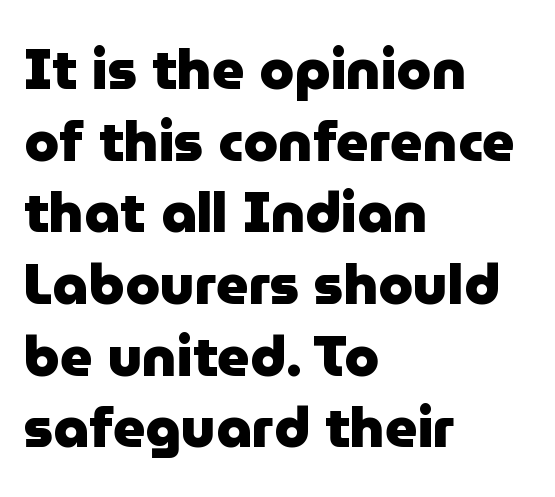
Short and long lines alike share a common starting point at left. Unmarked baselines from the first word to the last. The type family on display is of the sans-serif kind. Unlike italic type, these characters show no tilt at all.
